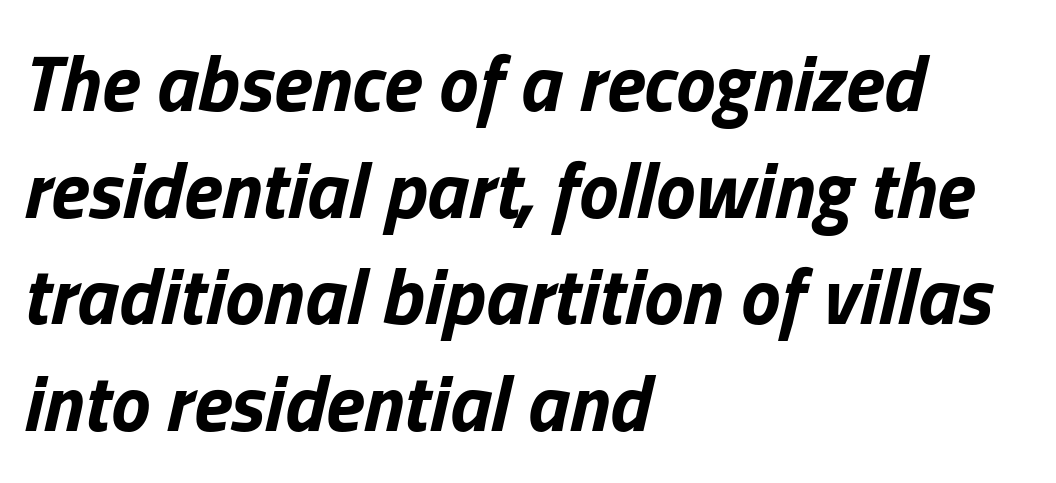
The image shows 79 px bold type, italic (leaning right); set left-aligned, normal line spacing (1.35x), normal letter spacing, not underlined; low stroke contrast and a medium x-height.
